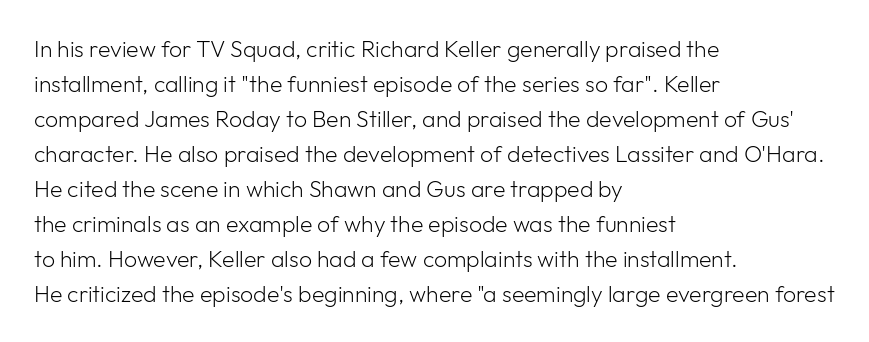
Weight: not bold — regular or lighter. The typesetter chose a ragged-right arrangement here. Each new line begins a customary step beneath the previous one. You could call the tracking neutral — neither tight nor loose. Only glyphs here, with clear space below each row. You can tell it's not italic because the verticals are truly vertical.
